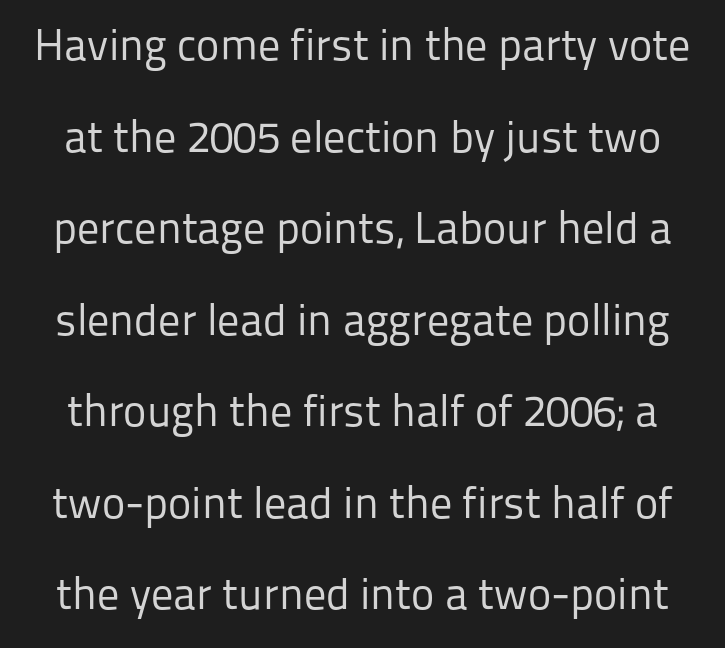
The face used here is rendered with its standard letterfit. What's the leading like? Stretched, with rows far apart. A typesetter would label this face a sans. Has an underline been added? It has not.
